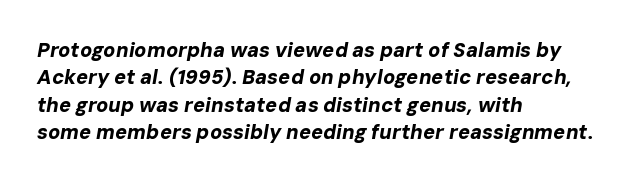
Q: Is the text bold? A: Yes.
Q: Is the text italic (slanted)? A: Yes, it leans right by about 10 degrees.
Q: Is the text underlined? A: No.
Q: How is the paragraph aligned? A: Left-aligned.
Q: Is the spacing between letters normal or unusually wide? A: Normal.
Q: Is the spacing between lines tight, normal or loose? A: Normal.
